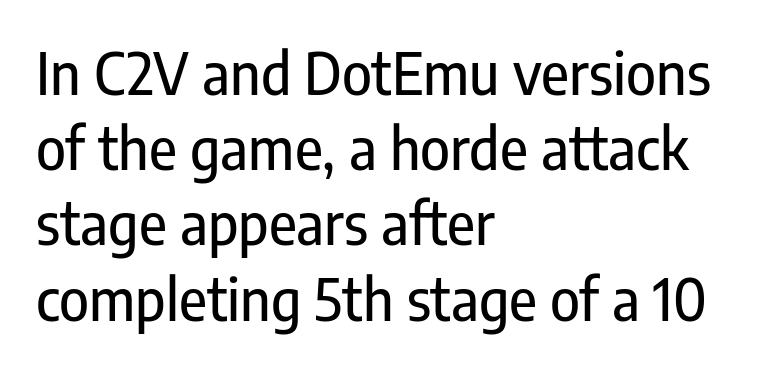
The image shows 57 px condensed sans-serif type, upright; set left-aligned, normal line spacing (1.32x), normal letter spacing, not underlined; low stroke contrast and a medium x-height.
